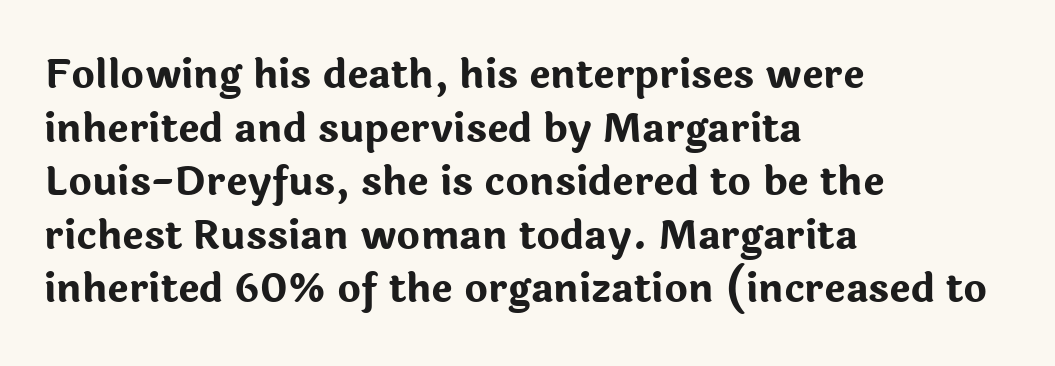
The image shows 40 px bold sans-serif type, upright; set left-aligned, normal line spacing (1.34x), normal letter spacing, not underlined; low stroke contrast and a medium x-height.
